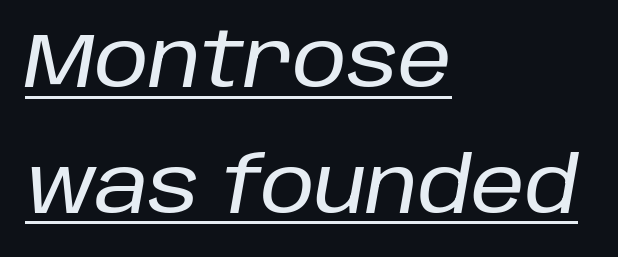
{"italic": "yes", "lean": "right", "slant_degrees": 10, "width": "normal", "stroke_contrast": "low", "x_height": "large", "monospaced": "no", "underline": "yes", "align": "left", "line_spacing": "normal", "line_spacing_ratio": 1.63, "letter_spacing": "normal", "letter_spacing_em": 0.0, "glyph_px": 77}
